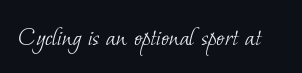
The line texture is even and compact thanks to regular tracking. Glance below the letters and you will spot only blank space. Heft: none added — not bold.
